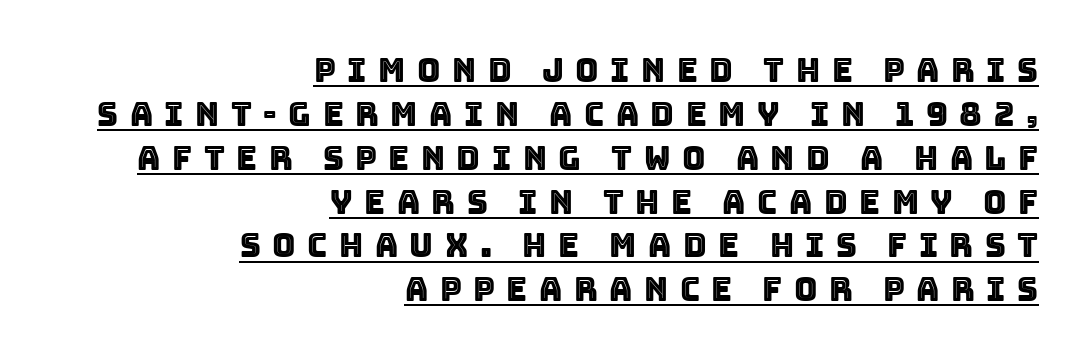
Q: Is the text italic (slanted)? A: No, it is upright.
Q: Is the text underlined? A: Yes.
Q: How is the paragraph aligned? A: Right-aligned.
Q: Is the spacing between letters normal or unusually wide? A: Unusually wide.
Q: Is the spacing between lines tight, normal or loose? A: Normal.
Q: Width (condensed, normal, or wide)? A: Normal.
Q: x-height? A: Large.
Q: Monospaced? A: No.
